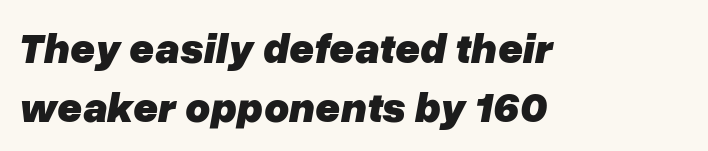
Horizontal bands of white between lines are of average thickness. The letters advance in unequal steps, a hallmark of proportional type. Set as a true bold cut, around the 700 mark. When letters slant like this, we call the style italic. The rendering anchors every line to the left-hand side. Each row of text sits above clean, open space.
